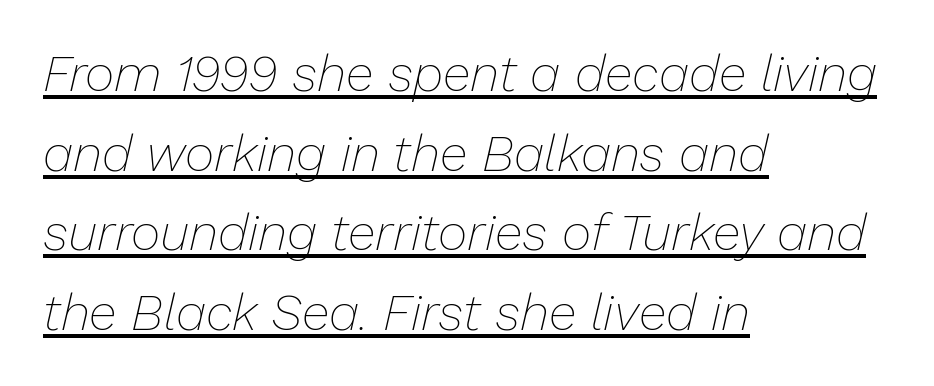
The letters are slanted; this is an italic face. Leading: standard. This sample has the flowing, uneven cadence of proportional lettering. Somebody hit Ctrl+U on this one — the words are underlined.
